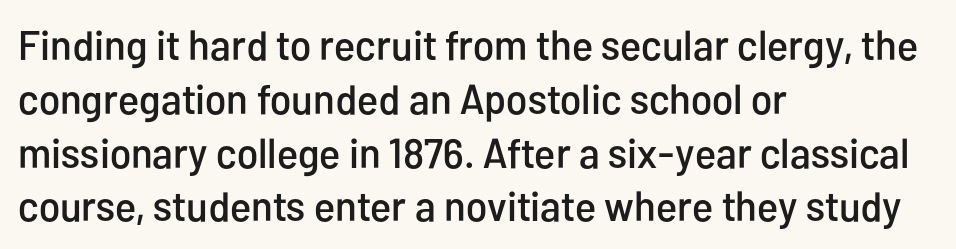
{"serif": "no", "italic": "no", "width": "condensed", "stroke_contrast": "low", "x_height": "medium", "monospaced": "no", "underline": "no", "align": "left", "line_spacing": "normal", "line_spacing_ratio": 1.28, "letter_spacing": "normal", "letter_spacing_em": 0.0, "glyph_px": 42}
